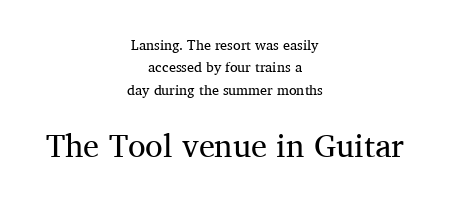
{"serif": "yes", "italic": "no", "bold": "no", "weight": "regular", "width": "normal", "stroke_contrast": "medium", "x_height": "medium", "monospaced": "no", "underline": "no", "align": "center", "line_spacing": "normal", "line_spacing_ratio": 1.59, "letter_spacing": "normal", "letter_spacing_em": 0.0, "larger_block": "second", "size_ratio": 2.29, "glyph_px": 32}
